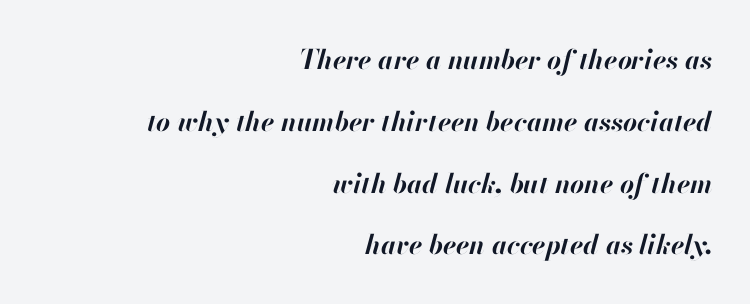
{"italic": "yes", "lean": "right", "slant_degrees": 13, "bold": "yes", "underline": "no", "align": "right", "line_spacing": "loose", "line_spacing_ratio": 2.29, "letter_spacing": "normal", "letter_spacing_em": 0.0, "glyph_px": 27}
